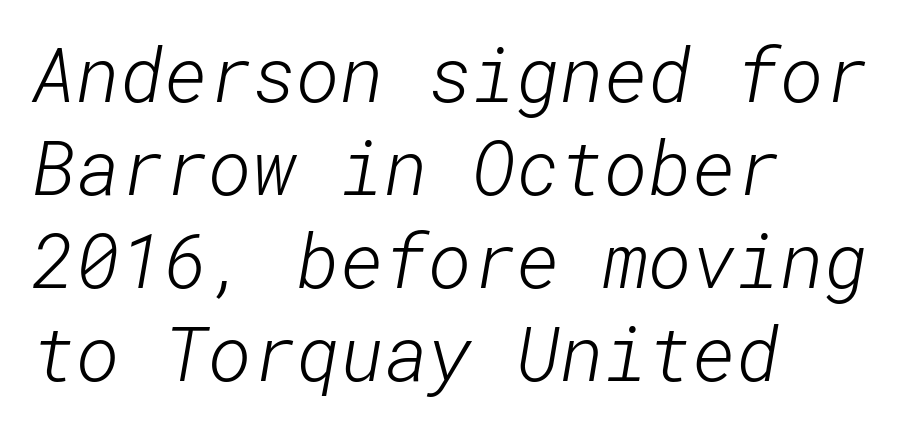
{"serif": "no", "bold": "no", "weight": "light", "width": "normal", "stroke_contrast": "low", "x_height": "medium", "underline": "no", "align": "left", "line_spacing_ratio": 1.24, "letter_spacing": "normal", "letter_spacing_em": 0.0, "glyph_px": 75}
